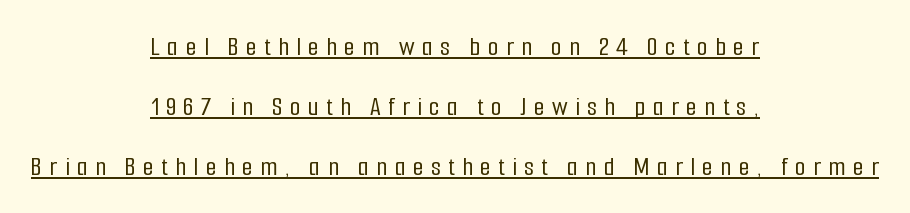
Q: Is the text italic (slanted)? A: No, it is upright.
Q: Is the typeface a serif or a sans-serif typeface? A: Sans-serif.
Q: Is the text underlined? A: Yes.
Q: How is the paragraph aligned? A: Centered.
Q: Is the spacing between letters normal or unusually wide? A: Unusually wide.
Q: Is the spacing between lines tight, normal or loose? A: Loose.
Q: Width (condensed, normal, or wide)? A: Condensed.
Q: Stroke contrast? A: Low.
Q: x-height? A: Medium.
Q: Monospaced? A: No.
